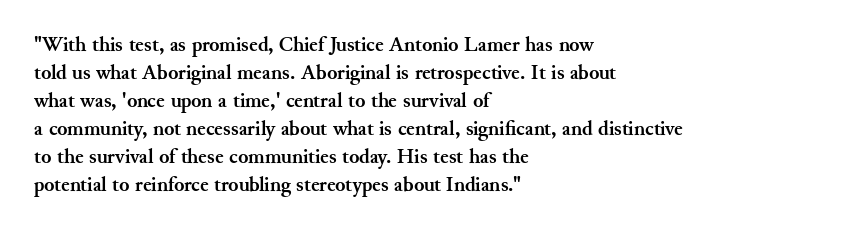
{"italic": "no", "bold": "yes", "underline": "no", "align": "left", "line_spacing": "normal", "line_spacing_ratio": 1.33, "letter_spacing": "normal", "letter_spacing_em": 0.0, "glyph_px": 21}
